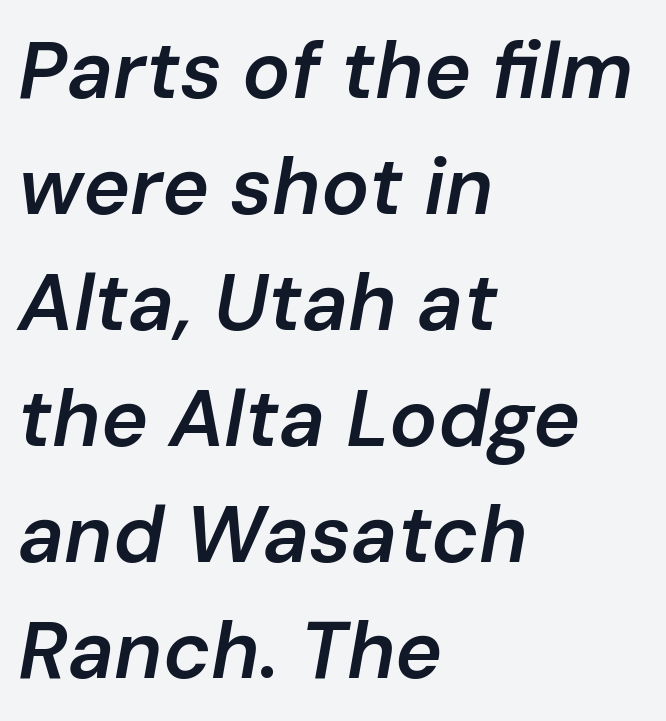
The image shows 80 px semibold type, italic (leaning right); set left-aligned, normal line spacing (1.45x), normal letter spacing, not underlined; low stroke contrast and a medium x-height.
